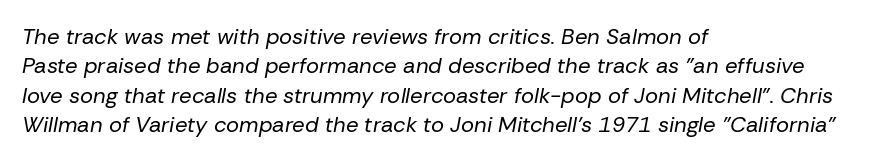
Q: Is the text bold? A: No.
Q: Is the text italic (slanted)? A: Yes, it leans right by about 10 degrees.
Q: Is the text underlined? A: No.
Q: How is the paragraph aligned? A: Left-aligned.
Q: Is the spacing between letters normal or unusually wide? A: Normal.
Q: Is the spacing between lines tight, normal or loose? A: Normal.
